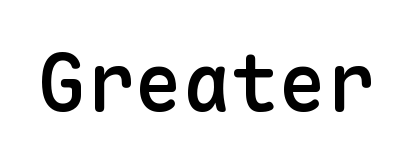
Beneath every word, the page is bare. This rendering employs a face without finishing strokes, i.e., a sans-serif. The letterforms sit shoulder to shoulder at normal distance. Here the designer chose a console-style face with uniform glyph widths. These lines were composed using upright roman letters.
